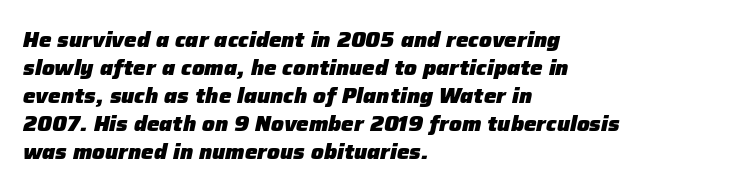
Q: Is the text bold? A: Yes.
Q: Is the text italic (slanted)? A: Yes, it leans right by about 12 degrees.
Q: Is the text underlined? A: No.
Q: How is the paragraph aligned? A: Left-aligned.
Q: Is the spacing between letters normal or unusually wide? A: Normal.
Q: Is the spacing between lines tight, normal or loose? A: Normal.
